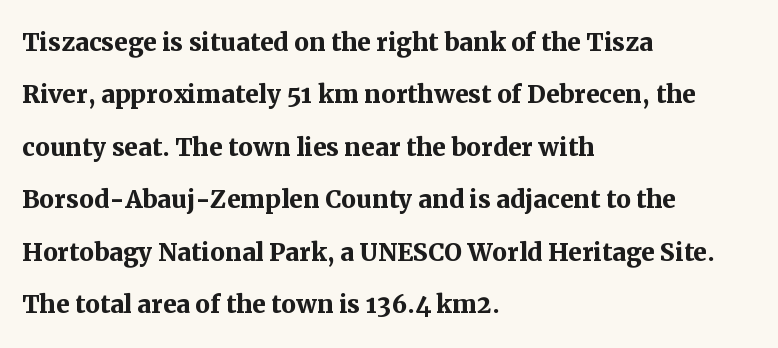
{"serif": "yes", "italic": "no", "bold": "yes", "weight": "semibold", "width": "normal", "stroke_contrast": "medium", "x_height": "medium", "monospaced": "no", "underline": "no", "align": "left", "line_spacing": "normal", "line_spacing_ratio": 1.59, "letter_spacing": "normal", "letter_spacing_em": 0.0, "glyph_px": 33}
